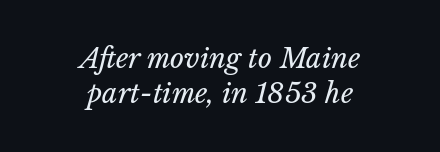
The image shows 27 px text type, italic (leaning right); set centered, normal line spacing (1.31x), normal letter spacing, not underlined.
